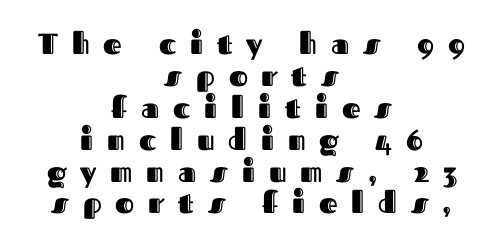
Q: Is the text italic (slanted)? A: No, it is upright.
Q: Is the text underlined? A: No.
Q: How is the paragraph aligned? A: Centered.
Q: Is the spacing between letters normal or unusually wide? A: Unusually wide.
Q: Is the spacing between lines tight, normal or loose? A: Tight.
Q: Width (condensed, normal, or wide)? A: Normal.
Q: x-height? A: Medium.
Q: Monospaced? A: No.
